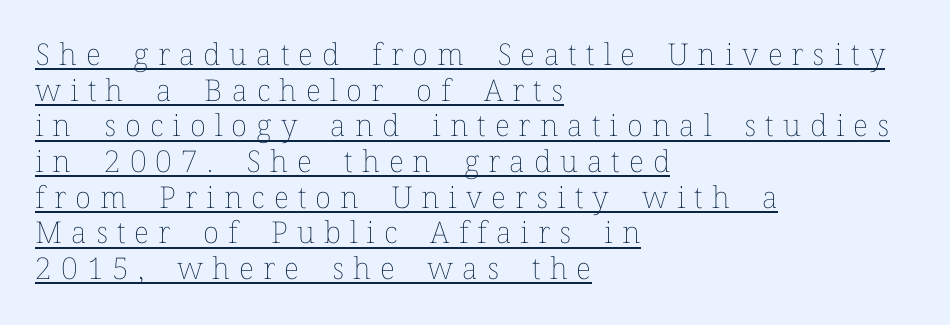
The image shows 30 px thin type, upright; set left-aligned, line spacing 1.19x, unusually wide letter spacing (+0.3 em), underlined; low stroke contrast and a medium x-height.
